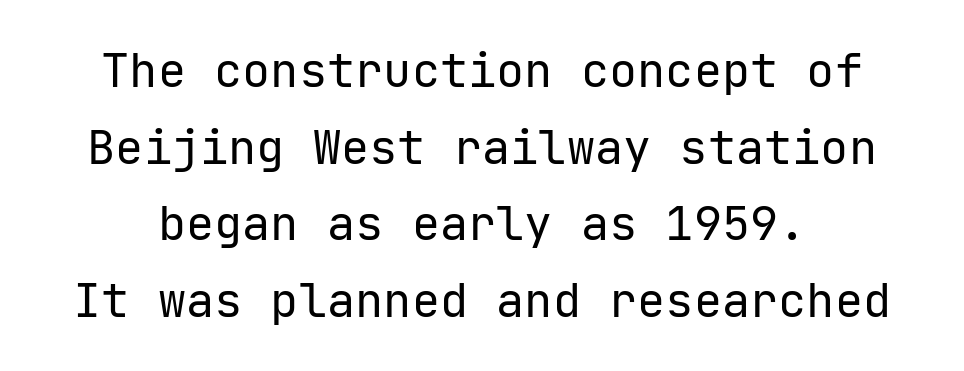
The image shows 47 px regular-weight sans-serif type, upright; set normal line spacing (1.63x), normal letter spacing, not underlined; low stroke contrast and a medium x-height.
